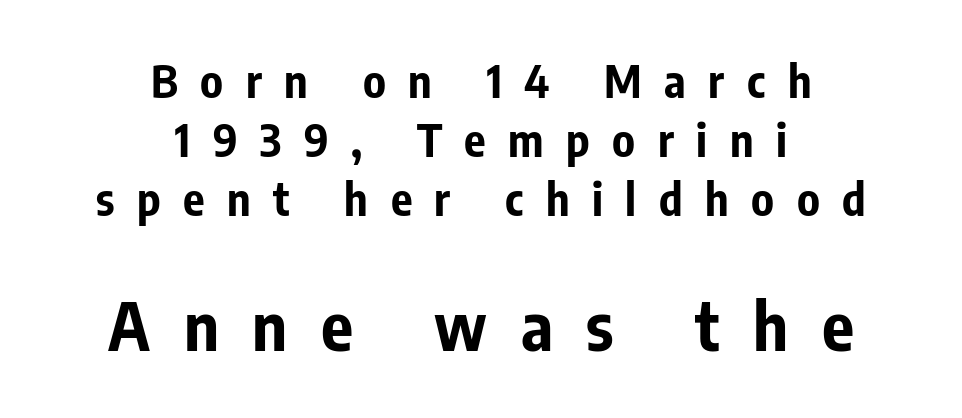
The leading is moderate, giving the passage an even texture. Looks like regular typesetting: each glyph gets only the width it needs. Any mark beneath the type? The region is blank. The line texture is sparse and dotted thanks to wide tracking. When letters stand straight like this, we call the style roman or upright. Stroke thickness is high; the sample reads as a true bold.
